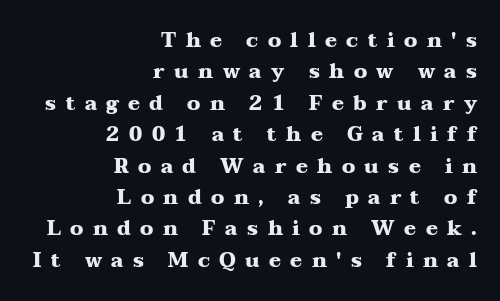
{"italic": "no", "bold": "yes", "underline": "no", "align": "right", "line_spacing": "normal", "line_spacing_ratio": 1.57, "letter_spacing": "wide", "letter_spacing_em": 0.47, "glyph_px": 20}
